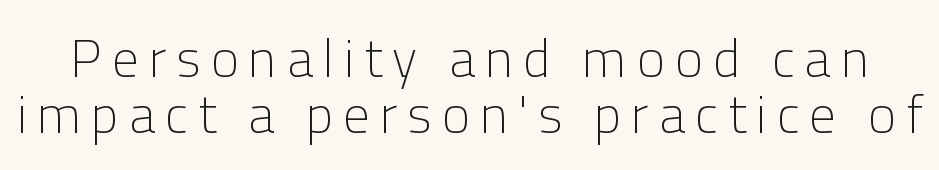
{"serif": "no", "italic": "no", "bold": "no", "weight": "light", "width": "normal", "stroke_contrast": "low", "x_height": "medium", "monospaced": "no", "underline": "no", "line_spacing": "tight", "line_spacing_ratio": 1.05, "glyph_px": 53}
